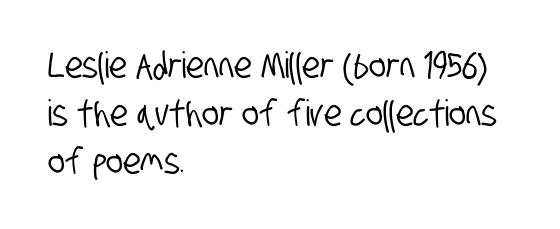
The words here are not underlined. This sample is left-justified, so line endings fall wherever the words run out. What kind of face is this? One without serifs — a sans. The letters advance in unequal steps, a hallmark of proportional type. Honestly, the row spacing looks completely unremarkable.
